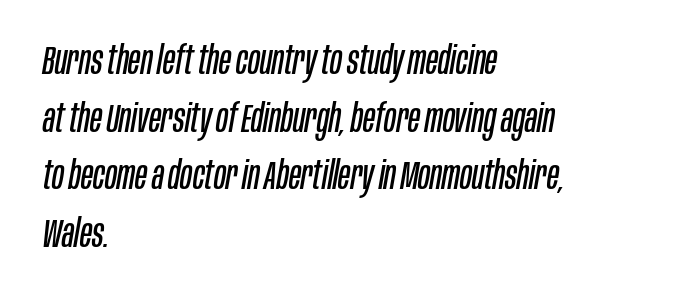
{"italic": "yes", "lean": "right", "slant_degrees": 10, "bold": "no", "weight": "regular", "width": "condensed", "stroke_contrast": "low", "x_height": "large", "monospaced": "no", "underline": "no", "align": "left", "line_spacing": "normal", "line_spacing_ratio": 1.48, "letter_spacing": "normal", "letter_spacing_em": 0.0, "glyph_px": 39}
